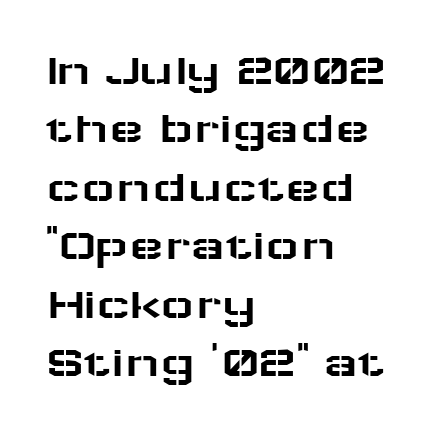
A typesetter would label this face a sans. Check under the words: just untouched page. No italicization has been applied; the sample stays upright. In terms of letterspacing, this is plain default setting. This sample has the flowing, uneven cadence of proportional lettering.
